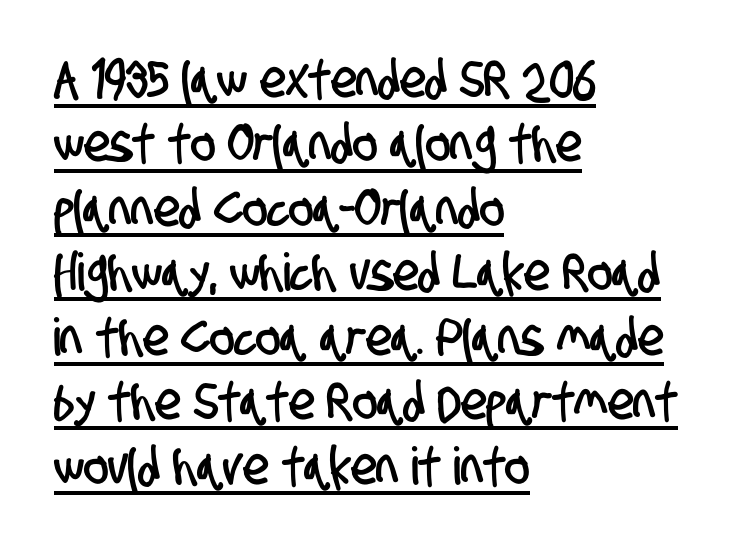
The image shows 52 px condensed sans-serif type; set left-aligned, line spacing 1.24x, normal letter spacing, underlined; low stroke contrast and a large x-height.
